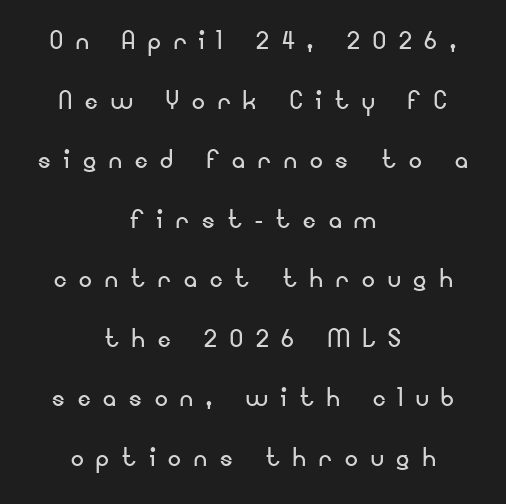
The image shows 32 px regular-weight sans-serif type, upright; set centered, line spacing 1.86x, unusually wide letter spacing (+0.41 em), not underlined; low stroke contrast and a small x-height.
